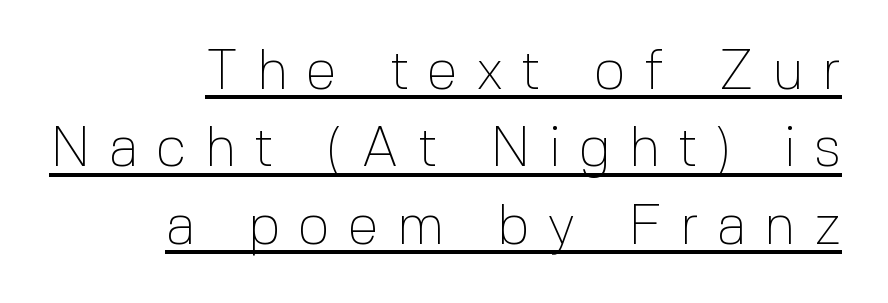
{"serif": "no", "italic": "no", "bold": "no", "weight": "thin", "width": "normal", "x_height": "medium", "monospaced": "no", "underline": "yes", "align": "right", "line_spacing": "normal", "line_spacing_ratio": 1.38, "letter_spacing": "wide", "letter_spacing_em": 0.32, "glyph_px": 56}
